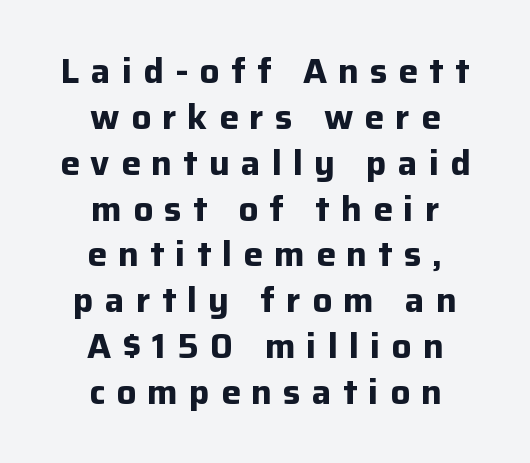
Q: Is the text bold? A: Yes.
Q: Is the text italic (slanted)? A: No, it is upright.
Q: Is the typeface a serif or a sans-serif typeface? A: Sans-serif.
Q: Is the text underlined? A: No.
Q: How is the paragraph aligned? A: Centered.
Q: Is the spacing between letters normal or unusually wide? A: Unusually wide.
Q: Is the spacing between lines tight, normal or loose? A: Normal.
Q: Width (condensed, normal, or wide)? A: Normal.
Q: Stroke contrast? A: Low.
Q: x-height? A: Medium.
Q: Monospaced? A: No.
